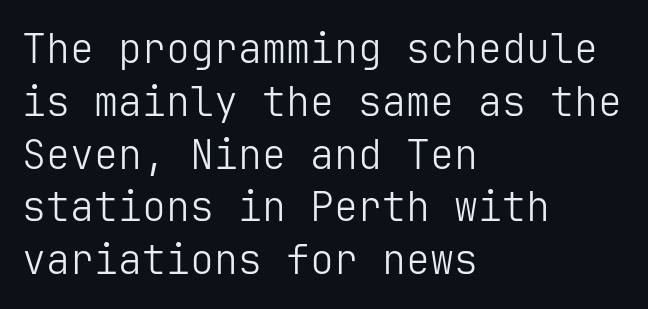
The cut favours lightness, reaching ordinary text weight at its darkest. The typesetter chose a ragged-right arrangement here. If you measured baseline to baseline, you'd find a middling distance. The gap between lines stays unmarked.
